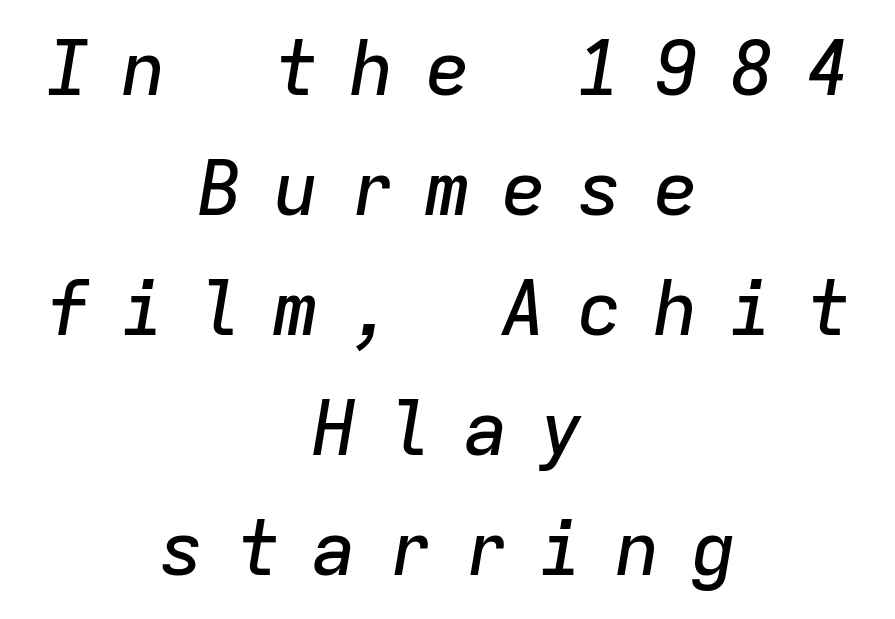
{"italic": "yes", "lean": "right", "slant_degrees": 9, "width": "normal", "stroke_contrast": "low", "x_height": "medium", "monospaced": "yes", "underline": "no", "align": "center", "line_spacing": "normal", "line_spacing_ratio": 1.58, "letter_spacing": "wide", "letter_spacing_em": 0.4, "glyph_px": 76}
